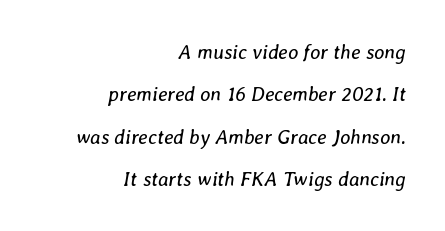
The image shows 20 px text type, italic (leaning right); set right-aligned, loose line spacing (2.12x), normal letter spacing, not underlined.
